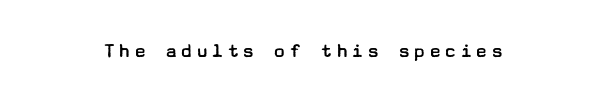
Q: Is the text bold? A: No.
Q: Is the text italic (slanted)? A: No, it is upright.
Q: Is the text underlined? A: No.
